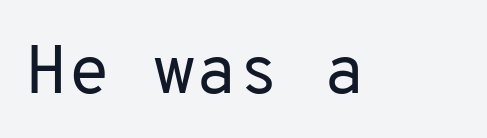
The type is set solid horizontally, with unmodified tracking. Is this a sans? Yes — the strokes have no serifs. The specimen reads as upright at a glance. Letters rest on an invisible, unmarked baseline. Do the characters align in a grid? Yes, the font is monospaced.
